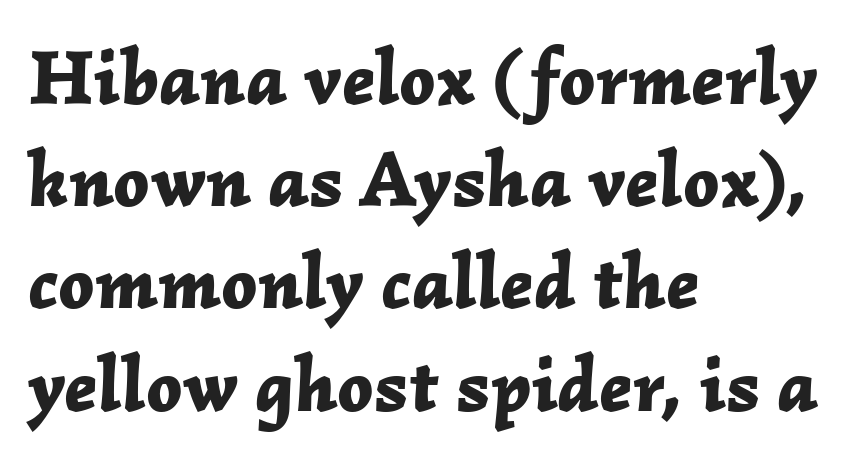
{"italic": "yes", "lean": "right", "slant_degrees": 2, "bold": "yes", "weight": "bold", "width": "normal", "stroke_contrast": "low", "x_height": "medium", "monospaced": "no", "underline": "no", "align": "left", "line_spacing": "normal", "line_spacing_ratio": 1.31, "letter_spacing": "normal", "letter_spacing_em": 0.0, "glyph_px": 78}
